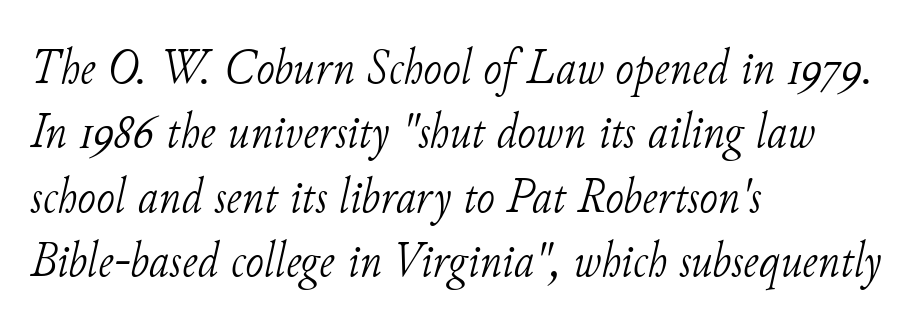
How would I describe the line gaps? Plain and ordinary. Quick note: underline off. Stroke mass is kept to a normal reading level or below. Character widths vary here, with narrow letters taking less room than wide ones. If you drew a ruler down the left edge, every line would touch it. Default kerning and tracking; the words read as compact shapes.
